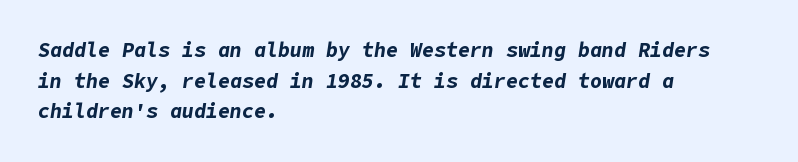
The image shows 20 px bold type, italic (leaning right); set left-aligned, normal line spacing (1.53x), normal letter spacing, not underlined.
